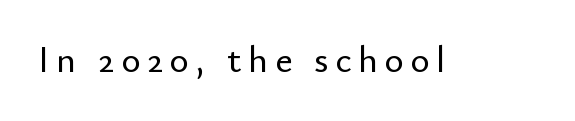
The image shows 37 px sans-serif type, upright; set not underlined; low stroke contrast and a small x-height.
